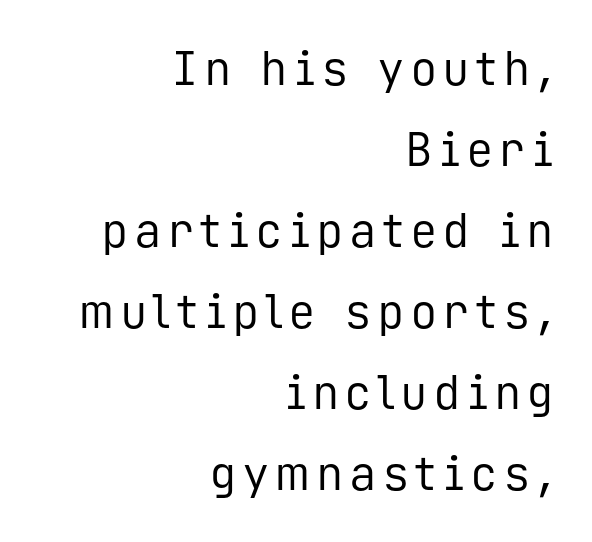
This sample uses a sans-serif face. The compositor pushed each line to the right boundary. The rendering uses typewriter-style spacing with identical character cells. Is the stroke heavy? The answer is a plain regular-or-lighter. Each row of text sits above clean, open space.
